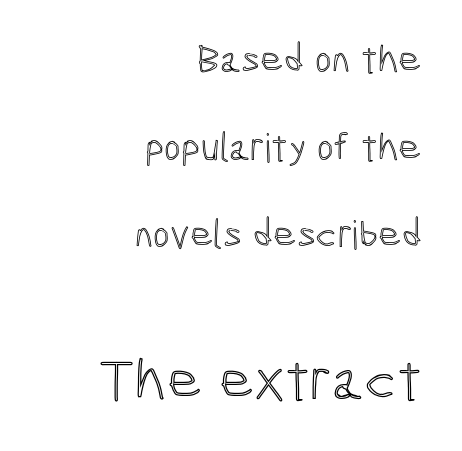
Q: Is the text italic (slanted)? A: No, it is upright.
Q: Is the text underlined? A: No.
Q: How is the paragraph aligned? A: Right-aligned.
Q: Is the spacing between letters normal or unusually wide? A: Normal.
Q: Is the spacing between lines tight, normal or loose? A: Loose.
Q: Which block of text is set in a larger size, the first (top) or the second (bottom)? A: The second (bottom) one.
Q: Width (condensed, normal, or wide)? A: Condensed.
Q: x-height? A: Medium.
Q: Monospaced? A: No.
